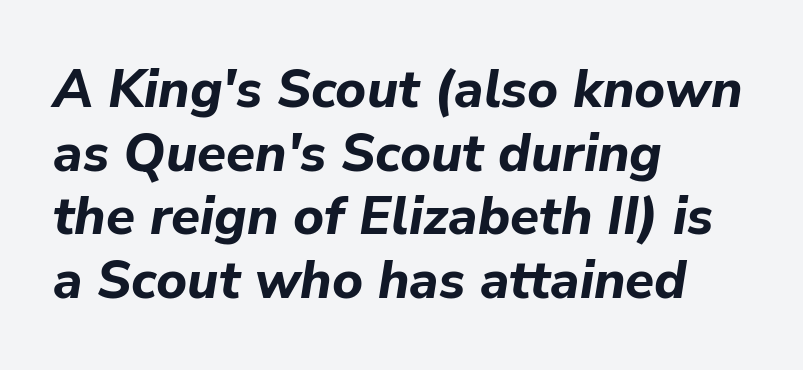
Q: Is the text bold? A: Yes.
Q: Is the text italic (slanted)? A: Yes, it leans right by about 9 degrees.
Q: Is the text underlined? A: No.
Q: How is the paragraph aligned? A: Left-aligned.
Q: Is the spacing between letters normal or unusually wide? A: Normal.
Q: Width (condensed, normal, or wide)? A: Normal.
Q: Stroke contrast? A: Low.
Q: x-height? A: Medium.
Q: Monospaced? A: No.
